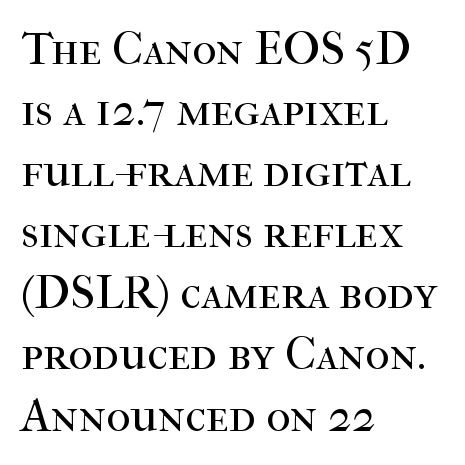
{"serif": "yes", "italic": "no", "bold": "no", "weight": "regular", "width": "normal", "stroke_contrast": "high", "x_height": "medium", "monospaced": "no", "underline": "no", "align": "left", "line_spacing": "normal", "line_spacing_ratio": 1.3, "letter_spacing": "normal", "letter_spacing_em": 0.0, "glyph_px": 47}
